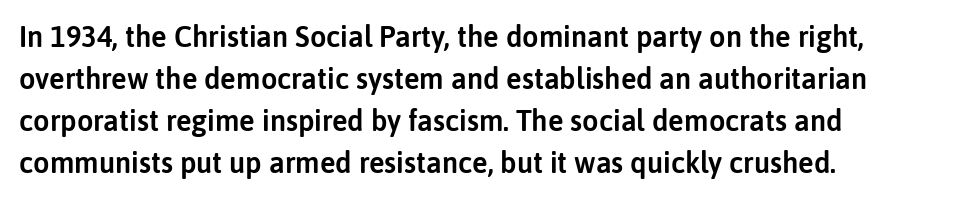
{"serif": "no", "italic": "no", "width": "normal", "stroke_contrast": "low", "x_height": "medium", "monospaced": "no", "underline": "no", "align": "left", "line_spacing": "normal", "line_spacing_ratio": 1.45, "letter_spacing": "normal", "letter_spacing_em": 0.0, "glyph_px": 29}
